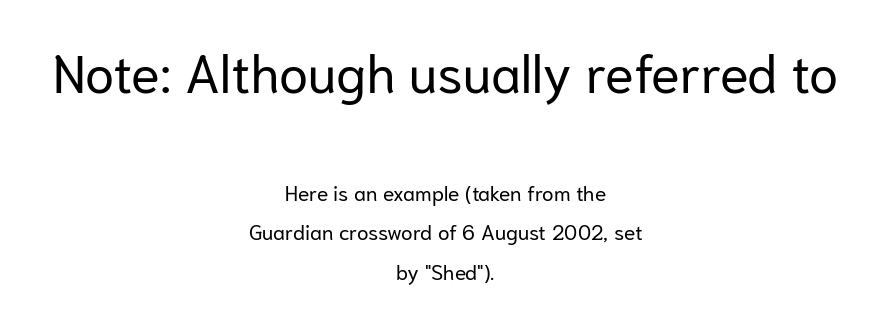
{"serif": "no", "italic": "no", "bold": "no", "weight": "regular", "width": "normal", "stroke_contrast": "low", "x_height": "medium", "monospaced": "no", "underline": "no", "align": "center", "line_spacing_ratio": 1.89, "letter_spacing": "normal", "letter_spacing_em": 0.0, "larger_block": "first", "size_ratio": 2.52, "glyph_px": 53}
